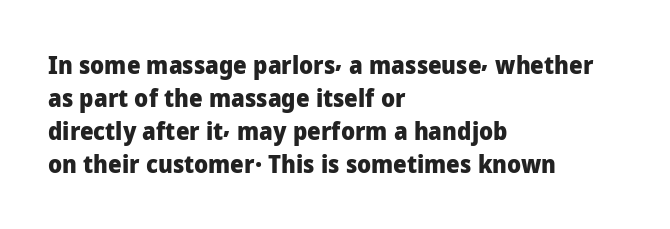
The tracking reads as untouched default to a designer's eye. Check the space under the baseline: it is left empty. The letters stand straight up with perfectly vertical stems. Each line starts at the same left margin while the right side varies. Weight check: bold — yes, fully. These lines sit exactly where default settings would place them.
